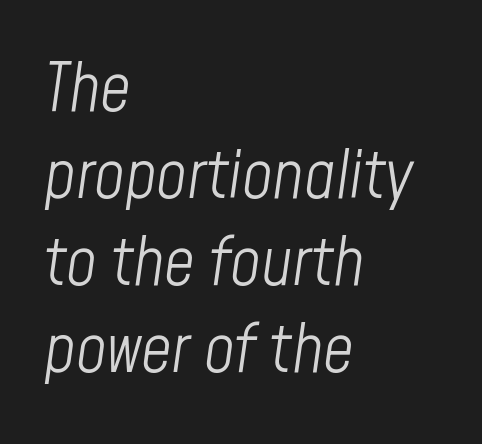
Q: Is the text bold? A: No.
Q: Is the text italic (slanted)? A: Yes, it leans right by about 8 degrees.
Q: Is the text underlined? A: No.
Q: How is the paragraph aligned? A: Left-aligned.
Q: Is the spacing between letters normal or unusually wide? A: Normal.
Q: Is the spacing between lines tight, normal or loose? A: Normal.
Q: Width (condensed, normal, or wide)? A: Condensed.
Q: Stroke contrast? A: Low.
Q: x-height? A: Medium.
Q: Monospaced? A: No.
